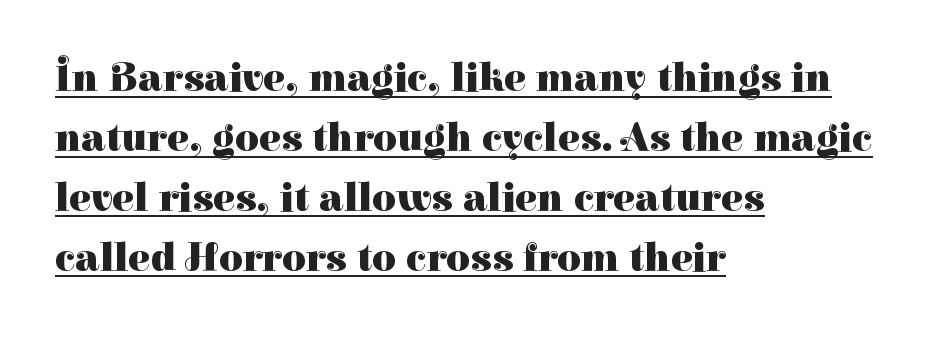
This sample uses an upright cut, with every glyph sitting square on the baseline. A continuous stroke trails under the words, as in a hyperlink. Leading: standard. Characters follow at the spacing the type designer built in. Heavy, bold letterforms.
